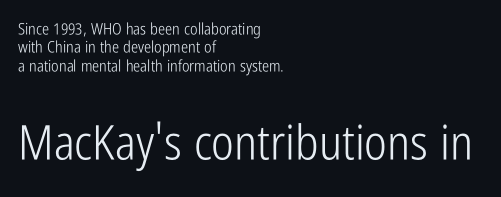
Q: Is the text bold? A: No.
Q: Is the text italic (slanted)? A: No, it is upright.
Q: Is the typeface a serif or a sans-serif typeface? A: Sans-serif.
Q: Is the text underlined? A: No.
Q: How is the paragraph aligned? A: Left-aligned.
Q: Is the spacing between letters normal or unusually wide? A: Normal.
Q: Is the spacing between lines tight, normal or loose? A: Tight.
Q: Which block of text is set in a larger size, the first (top) or the second (bottom)? A: The second (bottom) one.
Q: Width (condensed, normal, or wide)? A: Condensed.
Q: Stroke contrast? A: Low.
Q: x-height? A: Medium.
Q: Monospaced? A: No.
